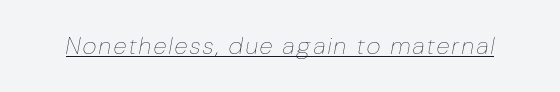
The image shows 24 px text type, italic (leaning right); set underlined.
